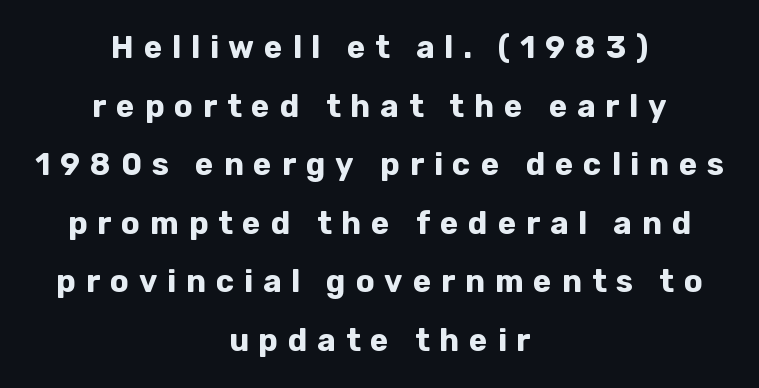
The image shows 31 px bold sans-serif type, upright; set centered, line spacing 1.89x, unusually wide letter spacing (+0.32 em), not underlined; low stroke contrast and a medium x-height.
